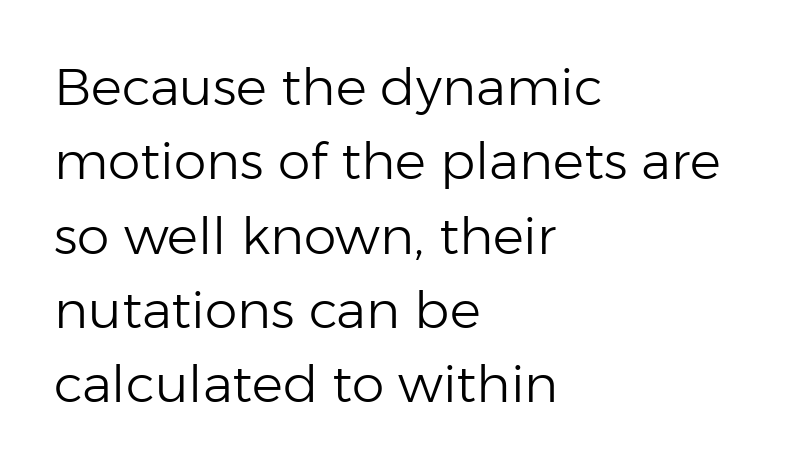
Q: Is the text bold? A: No.
Q: Is the text italic (slanted)? A: No, it is upright.
Q: Is the typeface a serif or a sans-serif typeface? A: Sans-serif.
Q: Is the text underlined? A: No.
Q: How is the paragraph aligned? A: Left-aligned.
Q: Is the spacing between letters normal or unusually wide? A: Normal.
Q: Is the spacing between lines tight, normal or loose? A: Normal.
Q: Width (condensed, normal, or wide)? A: Normal.
Q: Stroke contrast? A: Low.
Q: x-height? A: Medium.
Q: Monospaced? A: No.
